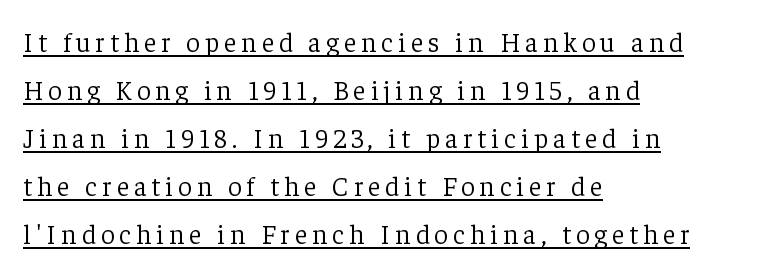
Q: Is the text bold? A: No.
Q: Is the text italic (slanted)? A: No, it is upright.
Q: Is the text underlined? A: Yes.
Q: How is the paragraph aligned? A: Left-aligned.
